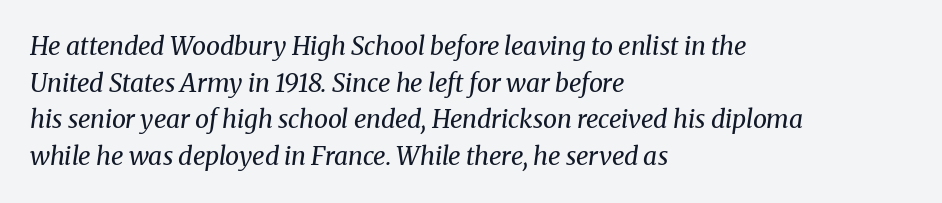
{"italic": "yes", "lean": "right", "slant_degrees": 8, "bold": "no", "underline": "no", "align": "left", "line_spacing": "normal", "line_spacing_ratio": 1.47, "letter_spacing": "normal", "letter_spacing_em": 0.0, "glyph_px": 25}
